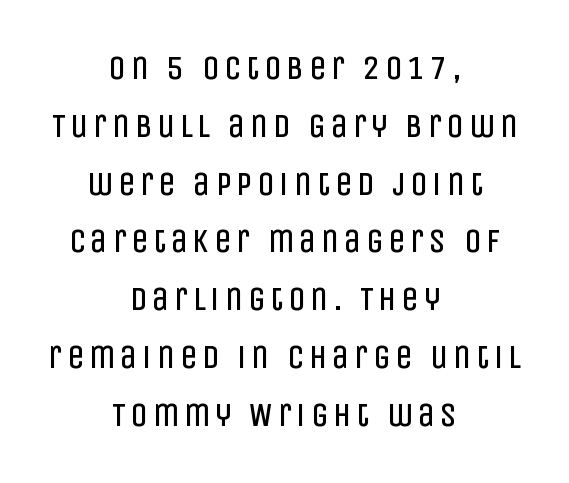
The image shows 34 px regular-weight, condensed sans-serif type, upright; set centered, normal line spacing (1.7x), not underlined; low stroke contrast and a large x-height.
